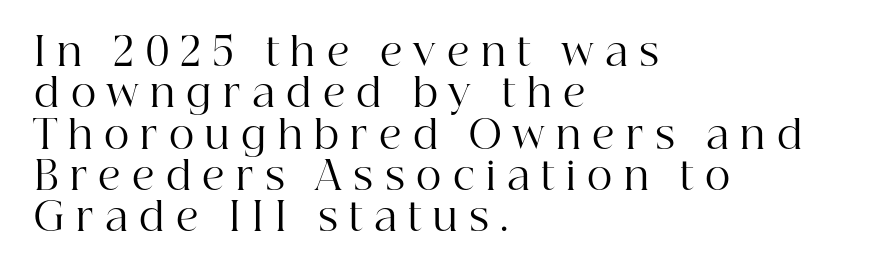
The image shows 39 px regular-weight serif type, upright; set left-aligned, tight line spacing (1.06x), unusually wide letter spacing (+0.29 em), not underlined; high stroke contrast and a medium x-height.
